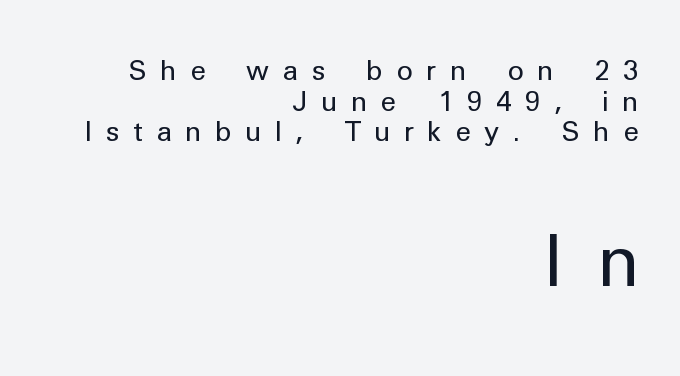
The image shows 71 px regular-weight sans-serif type, upright; set right-aligned, tight line spacing (1.09x), unusually wide letter spacing (+0.47 em), not underlined; the second (bottom) block is 2.54x larger; low stroke contrast and a medium x-height.
